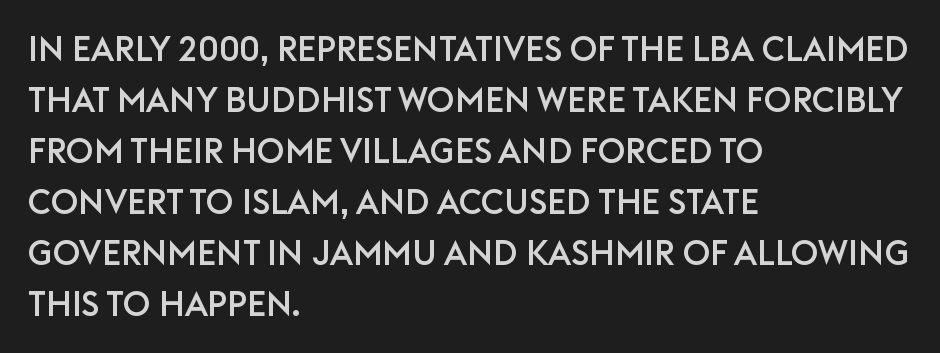
The image shows 34 px sans-serif type, upright; set left-aligned, normal line spacing (1.5x), normal letter spacing, not underlined; low stroke contrast and a large x-height.
